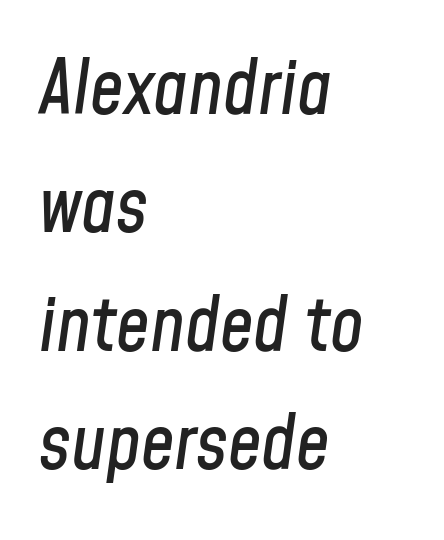
Is this a fixed-width face? No — the glyphs have proportional, varying widths. These lines were composed using italics. Beneath every word, the page is bare. Reading down the column, the eye jumps a familiar distance to each next line. All the whitespace from short lines collects on the right. These lines keep a tight, regular rhythm from letter to letter.
